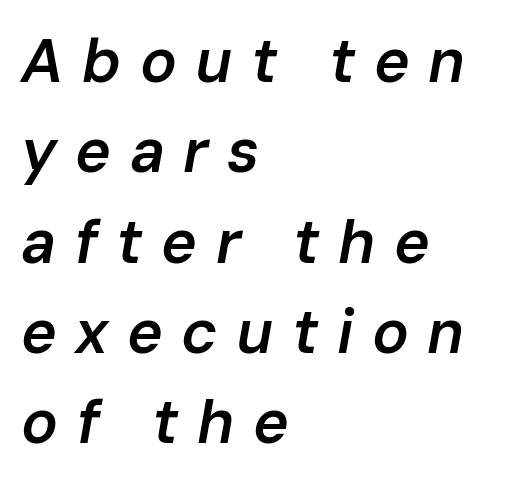
{"italic": "yes", "lean": "right", "slant_degrees": 10, "bold": "semi", "weight": "semibold", "width": "normal", "stroke_contrast": "low", "x_height": "medium", "monospaced": "no", "underline": "no", "align": "left", "line_spacing": "normal", "line_spacing_ratio": 1.48, "letter_spacing": "wide", "letter_spacing_em": 0.3, "glyph_px": 61}
